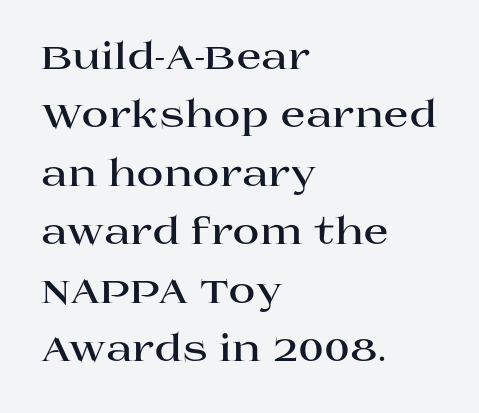
{"serif": "yes", "italic": "no", "bold": "yes", "weight": "bold", "width": "wide", "stroke_contrast": "high", "x_height": "large", "monospaced": "no", "underline": "no", "align": "left", "line_spacing": "normal", "line_spacing_ratio": 1.58, "letter_spacing": "normal", "letter_spacing_em": 0.0, "glyph_px": 37}
